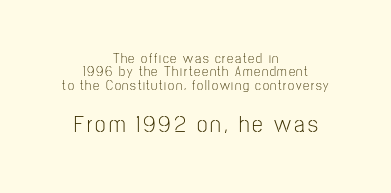
{"italic": "no", "bold": "no", "underline": "no", "align": "center", "line_spacing": "tight", "line_spacing_ratio": 0.95, "larger_block": "second", "size_ratio": 1.71, "glyph_px": 24}
